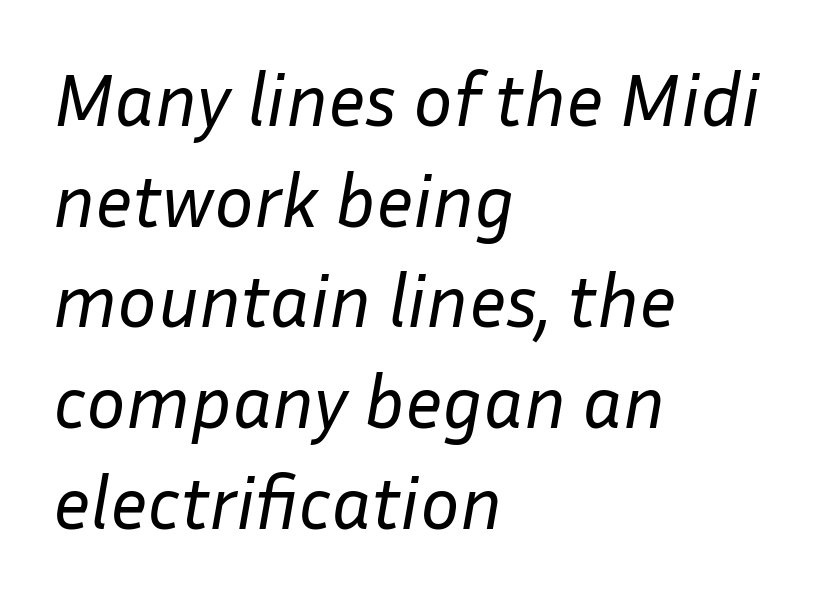
Weight: not bold — regular or lighter. Line beginnings align vertically; line endings do not. Any mark beneath the type? The region is blank. There's an unmistakable incline to the writing here. Varying glyph widths throughout — classic text-font behaviour.
